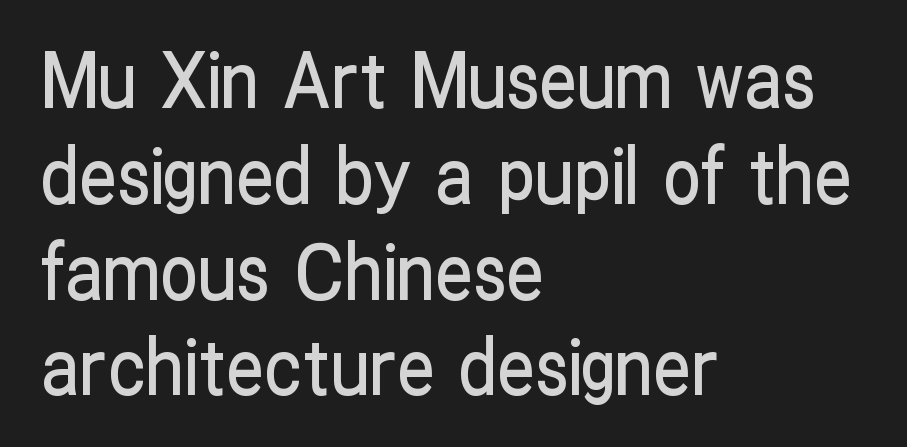
{"serif": "no", "italic": "no", "width": "condensed", "stroke_contrast": "low", "x_height": "medium", "monospaced": "no", "underline": "no", "align": "left", "line_spacing": "normal", "line_spacing_ratio": 1.26, "letter_spacing": "normal", "letter_spacing_em": 0.0, "glyph_px": 76}
